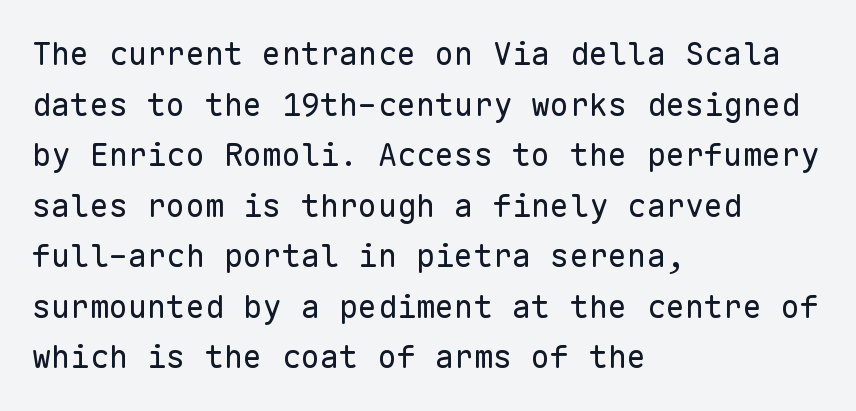
Q: Is the text bold? A: No.
Q: Is the text italic (slanted)? A: No, it is upright.
Q: Is the typeface a serif or a sans-serif typeface? A: Sans-serif.
Q: Is the text underlined? A: No.
Q: How is the paragraph aligned? A: Left-aligned.
Q: Is the spacing between letters normal or unusually wide? A: Normal.
Q: Is the spacing between lines tight, normal or loose? A: Normal.
Q: Width (condensed, normal, or wide)? A: Normal.
Q: Stroke contrast? A: Low.
Q: x-height? A: Medium.
Q: Monospaced? A: Yes.
